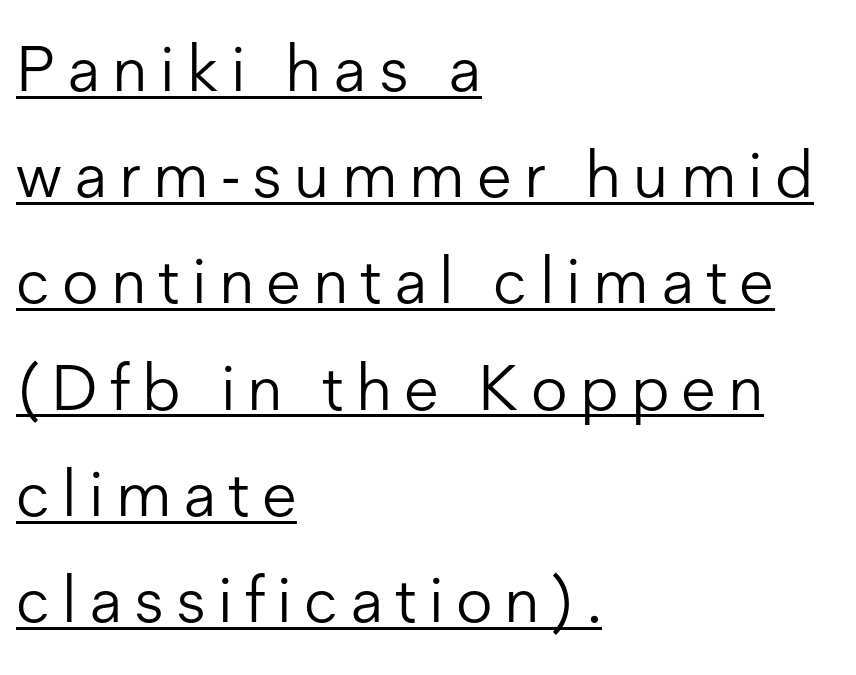
The image shows 64 px light sans-serif type, upright; set left-aligned, normal line spacing (1.66x), underlined; low stroke contrast and a medium x-height.
